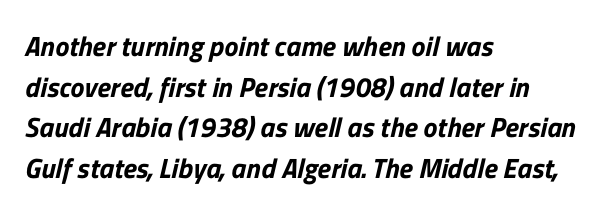
{"serif": "no", "width": "normal", "stroke_contrast": "low", "x_height": "medium", "monospaced": "no", "underline": "no", "align": "left", "line_spacing": "normal", "line_spacing_ratio": 1.45, "letter_spacing": "normal", "letter_spacing_em": 0.0, "glyph_px": 28}
